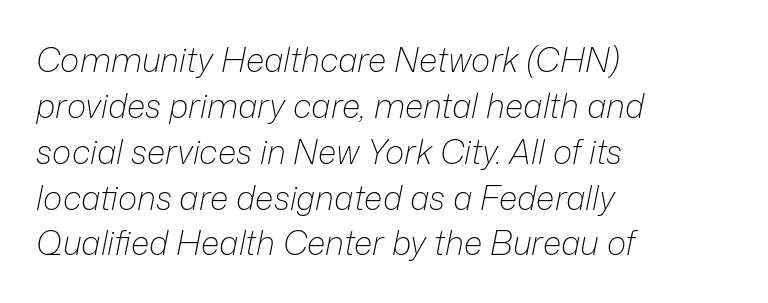
{"italic": "yes", "lean": "right", "slant_degrees": 12, "bold": "no", "weight": "light", "width": "normal", "stroke_contrast": "low", "x_height": "medium", "monospaced": "no", "underline": "no", "align": "left", "line_spacing": "normal", "line_spacing_ratio": 1.39, "letter_spacing": "normal", "letter_spacing_em": 0.0, "glyph_px": 33}
